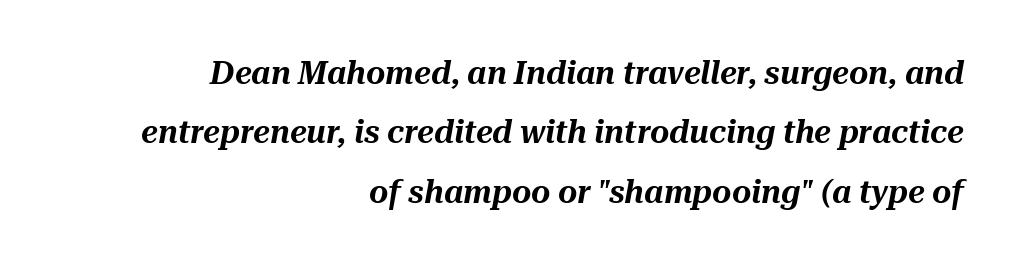
Observe the ordinary spacing: letters are neighbours, not strangers. The words here are not underlined. Is this a fixed-width face? No — the glyphs have proportional, varying widths. The glyphs look as if they've been sheared to an angle.
